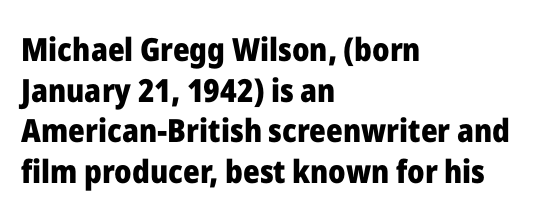
{"serif": "no", "italic": "no", "bold": "yes", "weight": "heavy", "width": "normal", "stroke_contrast": "low", "x_height": "medium", "monospaced": "no", "underline": "no", "align": "left", "line_spacing": "normal", "line_spacing_ratio": 1.27, "letter_spacing": "normal", "letter_spacing_em": 0.0, "glyph_px": 32}
